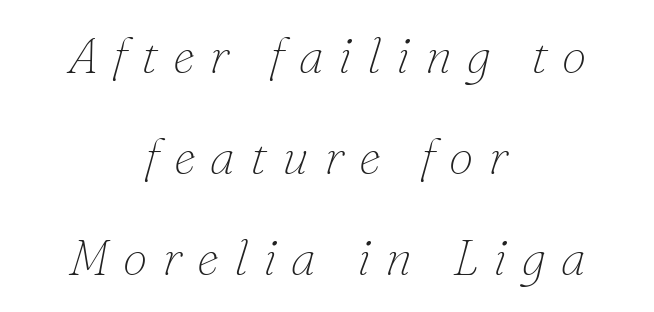
Q: Is the text bold? A: No.
Q: Is the text italic (slanted)? A: Yes, it leans right by about 16 degrees.
Q: Is the typeface a serif or a sans-serif typeface? A: Serif.
Q: Is the text underlined? A: No.
Q: How is the paragraph aligned? A: Centered.
Q: Is the spacing between letters normal or unusually wide? A: Unusually wide.
Q: Is the spacing between lines tight, normal or loose? A: Loose.
Q: Width (condensed, normal, or wide)? A: Normal.
Q: Stroke contrast? A: Low.
Q: x-height? A: Small.
Q: Monospaced? A: No.
